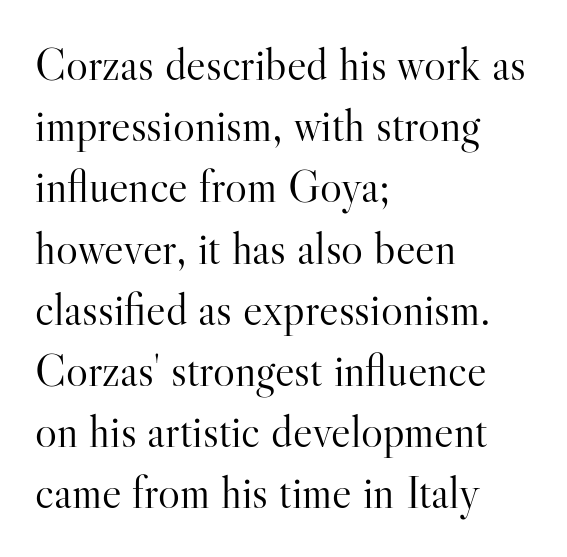
{"serif": "yes", "italic": "no", "bold": "no", "weight": "light", "width": "normal", "stroke_contrast": "high", "x_height": "small", "monospaced": "no", "underline": "no", "align": "left", "line_spacing": "normal", "line_spacing_ratio": 1.33, "letter_spacing": "normal", "letter_spacing_em": 0.0, "glyph_px": 46}
